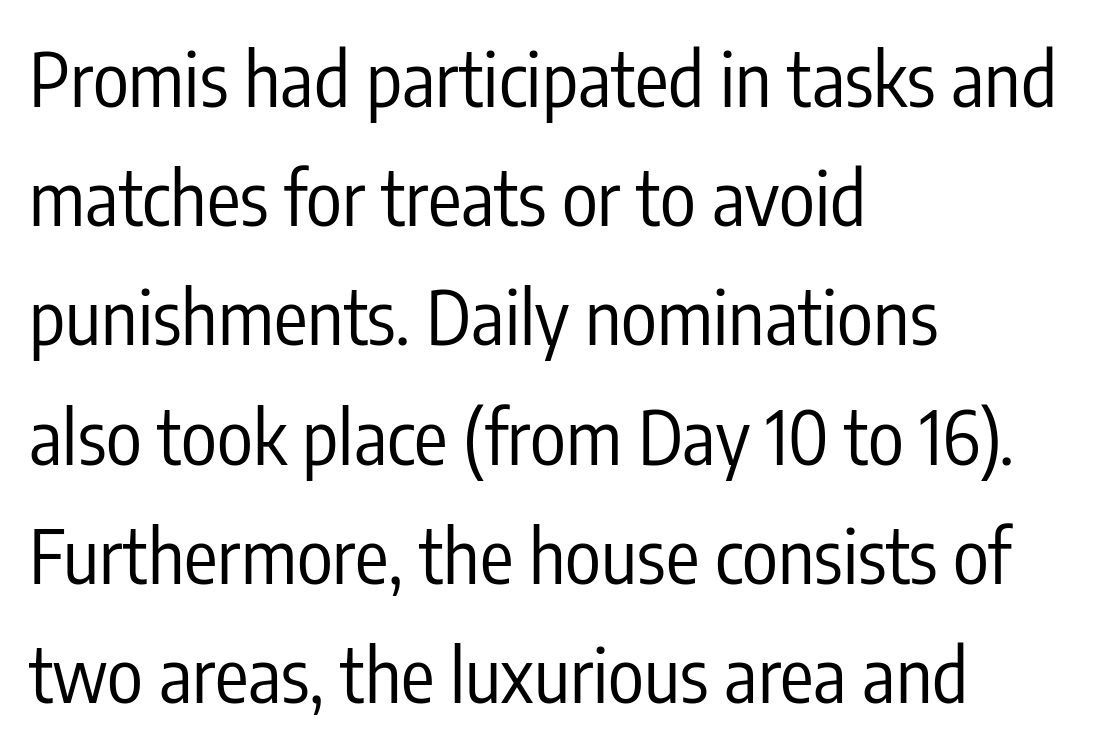
Nope, not italic — everything's standing straight. These lines are composed in type without serifs. The typeface has the unassuming heft of standard copy or less. Words appear dense and cohesive because spacing is normal. Looks like regular typesetting: each glyph gets only the width it needs.
